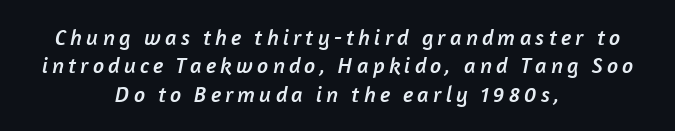
{"underline": "no", "align": "center", "line_spacing": "normal", "line_spacing_ratio": 1.29, "glyph_px": 22}
